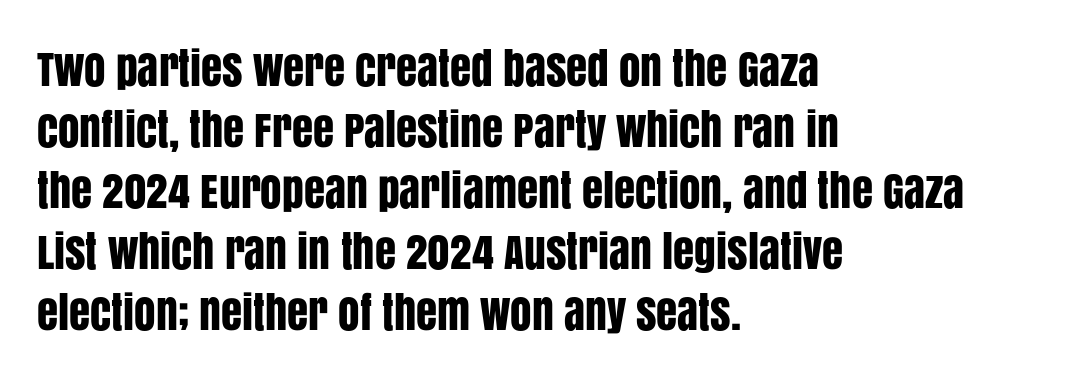
This is the regular roman posture of the typeface. The letters sit at their default tracking, neither squeezed nor spread. Only glyphs here, with clear space below each row. The rendering shows plain stroke endings on the letterforms — a sans-serif design. Does the leading feel generous? No, just average. The face used here is proportionally spaced, like ordinary book or web type.
